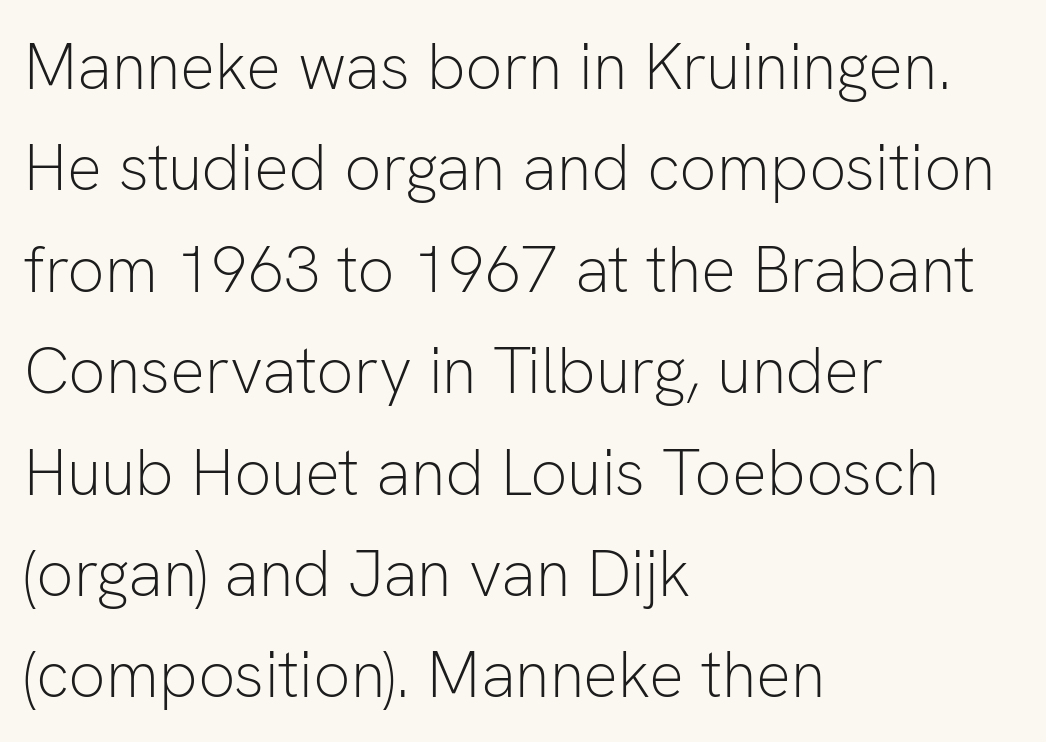
The letters advance in unequal steps, a hallmark of proportional type. Interline gaps are of average width in this sample. Think standard paragraph weight, or any step lighter than that. The compositor pushed each line to the left boundary.
